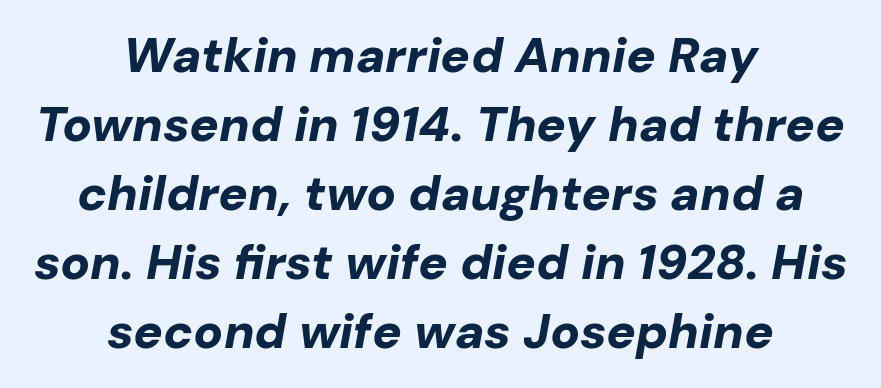
{"italic": "yes", "lean": "right", "slant_degrees": 10, "bold": "yes", "weight": "bold", "width": "normal", "stroke_contrast": "low", "x_height": "medium", "monospaced": "no", "underline": "no", "align": "center", "line_spacing": "normal", "line_spacing_ratio": 1.41, "letter_spacing": "normal", "letter_spacing_em": 0.0, "glyph_px": 49}
